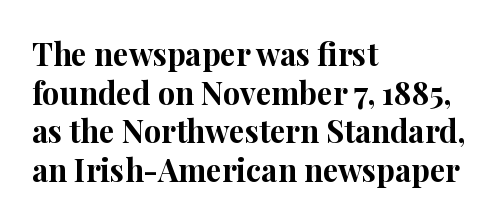
The words here are not underlined. I'd describe the lettering as bold — thick and assertive. This sample is left-justified, so line endings fall wherever the words run out. Do the characters align in a grid? No, the font is proportional. Students, observe: this is what conventionally led text looks like.
